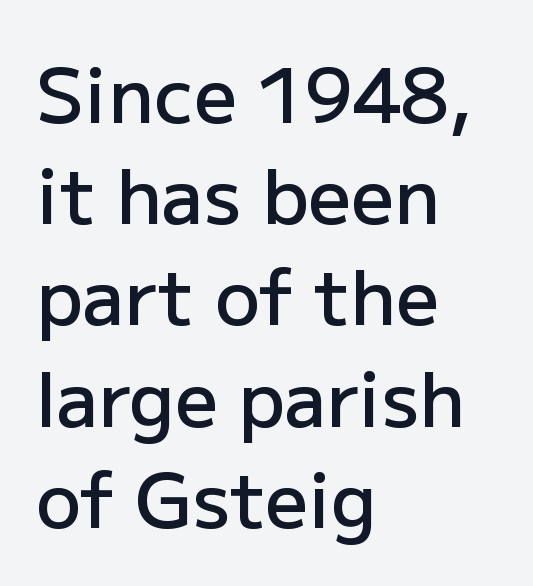
The image shows 75 px semibold sans-serif type, upright; set left-aligned, normal line spacing (1.35x), normal letter spacing, not underlined; low stroke contrast and a medium x-height.
